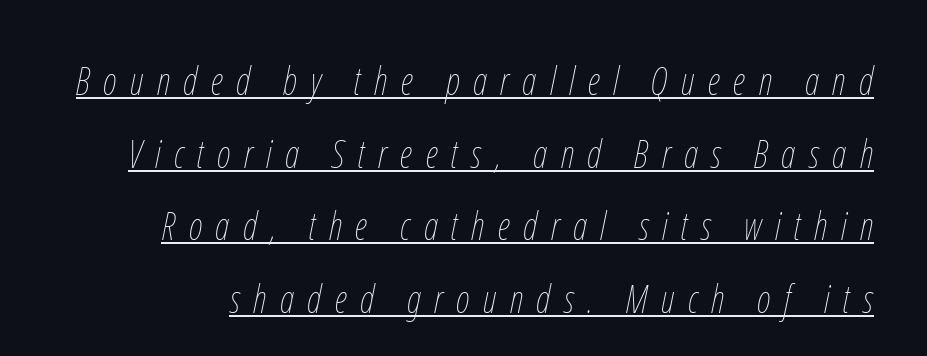
{"italic": "yes", "lean": "right", "slant_degrees": 12, "bold": "no", "weight": "thin", "width": "condensed", "stroke_contrast": "low", "x_height": "medium", "monospaced": "no", "underline": "yes", "line_spacing": "loose", "line_spacing_ratio": 1.91, "letter_spacing": "wide", "letter_spacing_em": 0.35, "glyph_px": 38}
